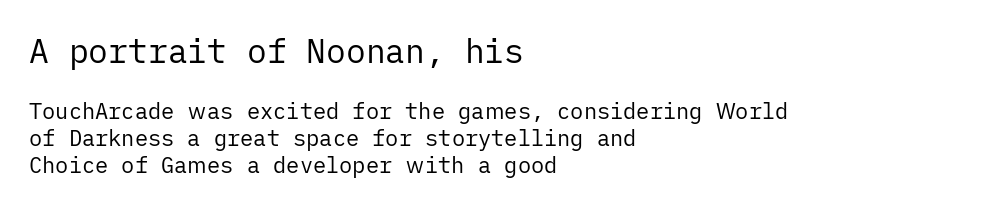
The image shows 33 px regular-weight sans-serif type, upright; set left-aligned, line spacing 1.23x, normal letter spacing, not underlined; the first (top) block is 1.5x larger; low stroke contrast and a medium x-height.
